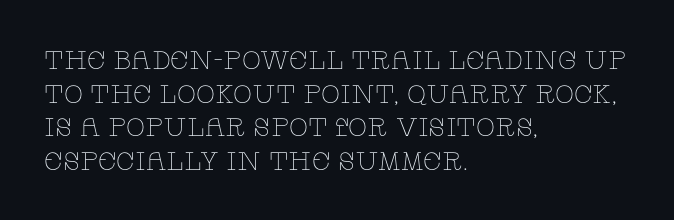
Honestly, there is no underline to notice here at all. When letters stand straight like this, we call the style roman or upright. The passage shown stacks its lines at a standard gap. Horizontal alignment here is leftward, the default for most running prose. Ink coverage per letter is moderate at most.
